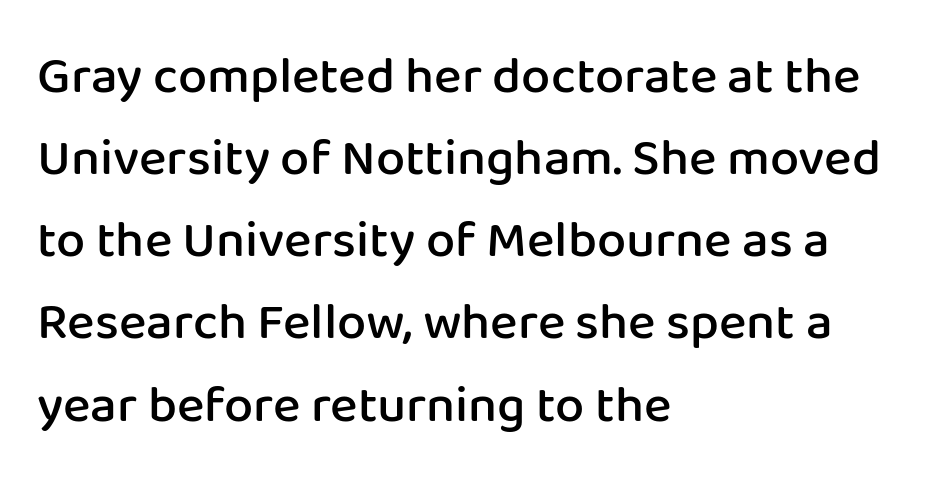
The image shows 52 px semibold sans-serif type, upright; set left-aligned, normal line spacing (1.58x), normal letter spacing, not underlined; low stroke contrast and a medium x-height.
